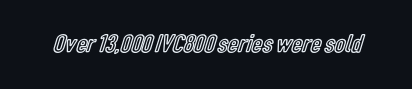
{"underline": "no", "letter_spacing": "normal", "letter_spacing_em": 0.0, "glyph_px": 26}
